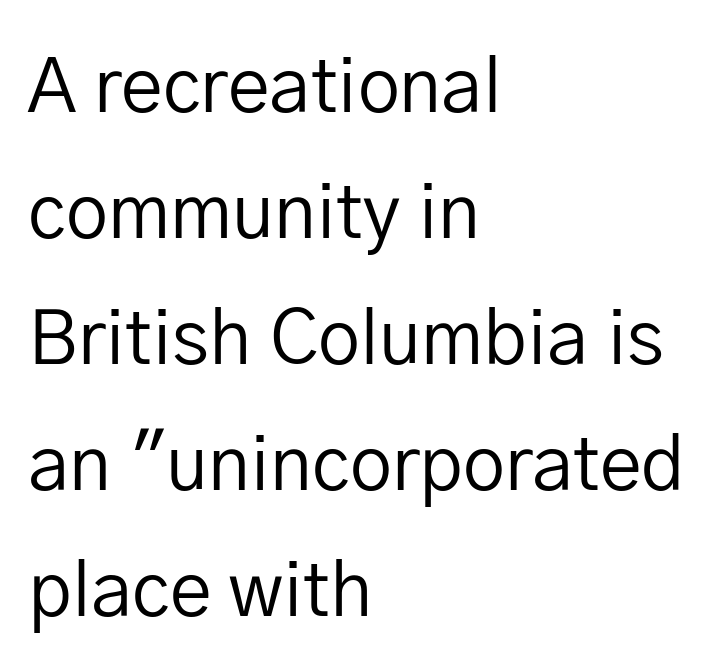
These lines were composed using upright roman letters. Stem width sits at or under what a default text font uses. The rendering uses natural spacing where letterforms have individual widths. Look at the bottom of the vertical strokes: they stop flat, with no serifs. Each row of text sits above clean, open space.
